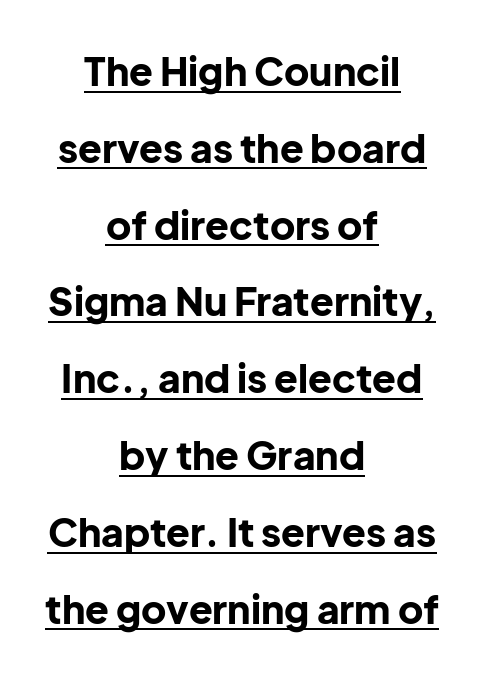
The image shows 39 px bold sans-serif type, upright; set centered, loose line spacing (1.97x), normal letter spacing, underlined; low stroke contrast and a medium x-height.
